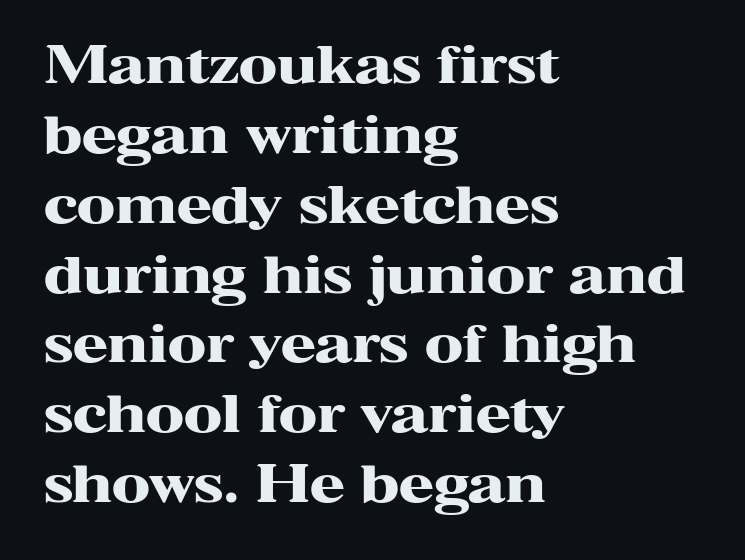
{"serif": "yes", "italic": "no", "bold": "yes", "weight": "heavy", "width": "wide", "stroke_contrast": "high", "x_height": "medium", "monospaced": "no", "underline": "no", "align": "left", "line_spacing": "normal", "line_spacing_ratio": 1.37, "letter_spacing": "normal", "letter_spacing_em": 0.0, "glyph_px": 51}
